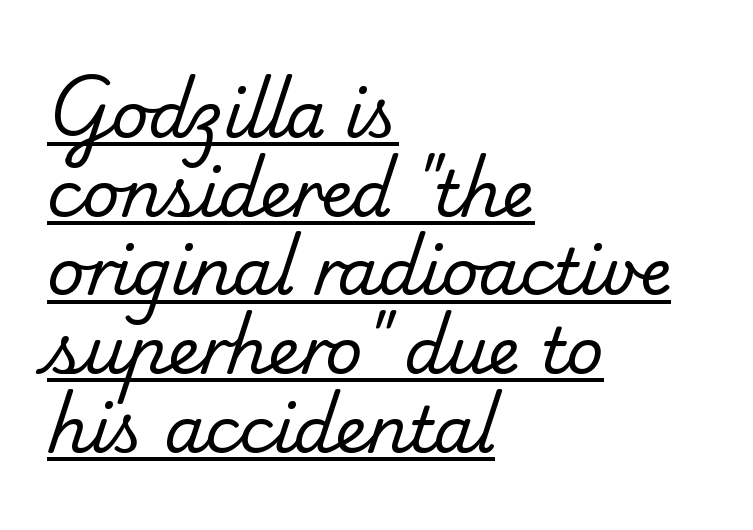
Note the varied advance widths — an 'i' is clearly narrower than an 'm'. Has an underline been added? It has. Alignment: flush left. These glyphs show unthickened strokes, regular width or finer. The passage shown has conventional tracking throughout. Yep, those are serifs on the letters.
